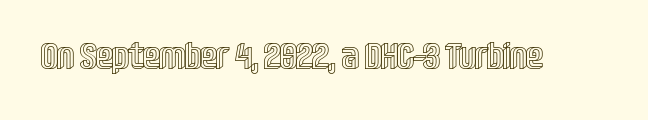
{"italic": "no", "width": "condensed", "x_height": "large", "monospaced": "no", "underline": "no", "letter_spacing": "normal", "letter_spacing_em": 0.0, "glyph_px": 37}
